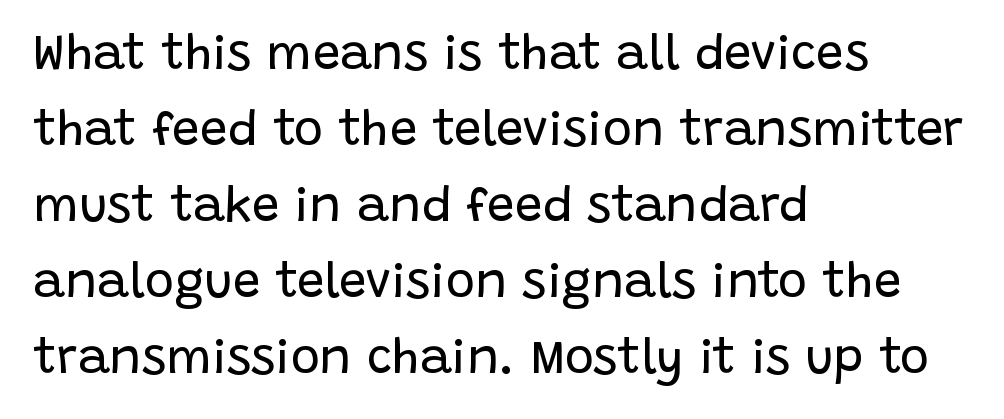
Q: Is the text bold? A: No.
Q: Is the text italic (slanted)? A: No, it is upright.
Q: Is the typeface a serif or a sans-serif typeface? A: Sans-serif.
Q: Is the text underlined? A: No.
Q: How is the paragraph aligned? A: Left-aligned.
Q: Is the spacing between letters normal or unusually wide? A: Normal.
Q: Is the spacing between lines tight, normal or loose? A: Normal.
Q: Width (condensed, normal, or wide)? A: Normal.
Q: Stroke contrast? A: Low.
Q: x-height? A: Large.
Q: Monospaced? A: No.
